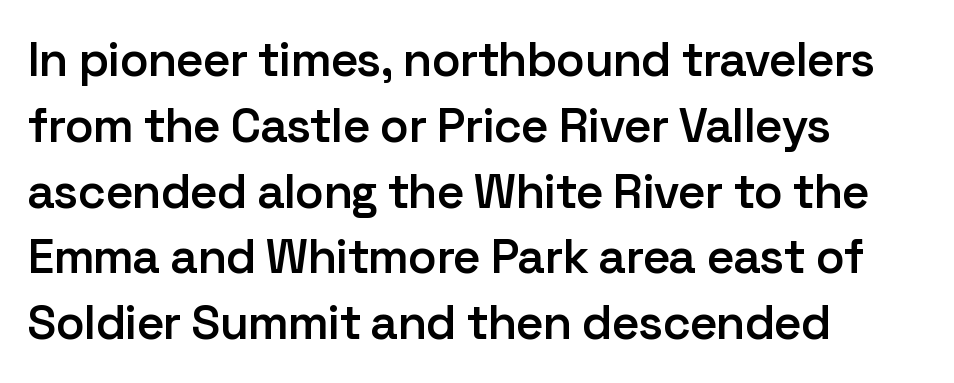
The rendering anchors every line to the left-hand side. Looks like regular typesetting: each glyph gets only the width it needs. Glyph-to-glyph distance matches everyday printed text. Honestly, the row spacing looks completely unremarkable. The baseline area is clear.
